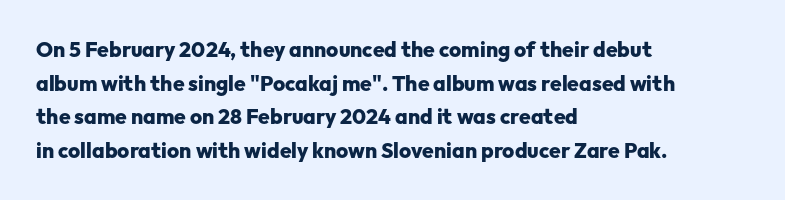
{"italic": "no", "bold": "yes", "underline": "no", "align": "left", "line_spacing": "normal", "line_spacing_ratio": 1.6, "letter_spacing": "normal", "letter_spacing_em": 0.0, "glyph_px": 21}
